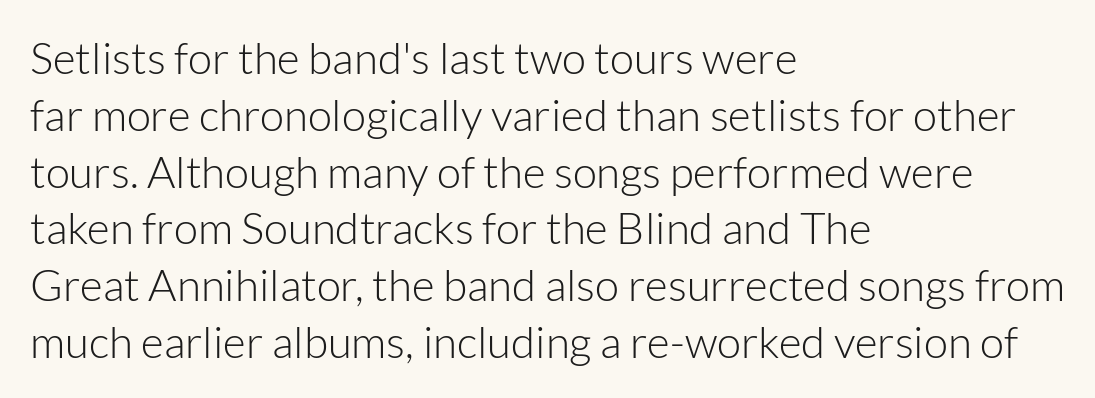
The image shows 44 px light sans-serif type, upright; set left-aligned, normal line spacing (1.29x), normal letter spacing, not underlined; low stroke contrast and a medium x-height.
